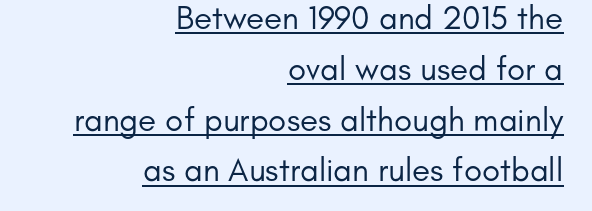
The image shows 33 px regular-weight sans-serif type, upright; set right-aligned, normal line spacing (1.54x), normal letter spacing, underlined; low stroke contrast and a small x-height.
